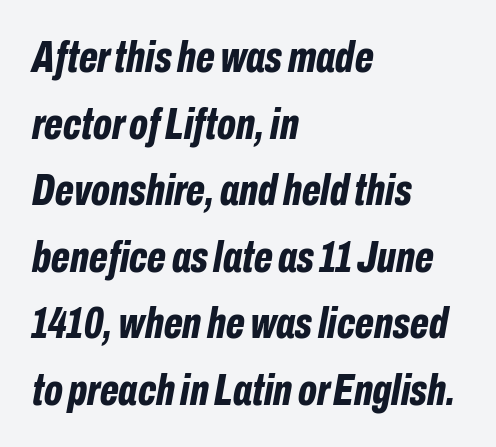
The image shows 45 px bold, condensed type, italic (leaning right); set left-aligned, normal line spacing (1.48x), normal letter spacing, not underlined; low stroke contrast and a medium x-height.
